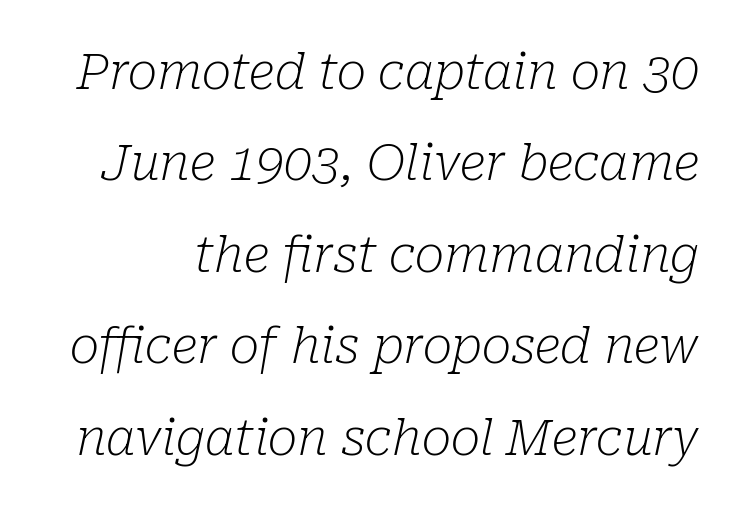
Slant detected: the letters are inclined. Letters have the restrained weight of plain body copy at most. Type without underlining. Spacing verdict: proportional, widths tailored to each character. Stroke terminals: seriffed. Inter-character spacing is left at the font's built-in metrics.
